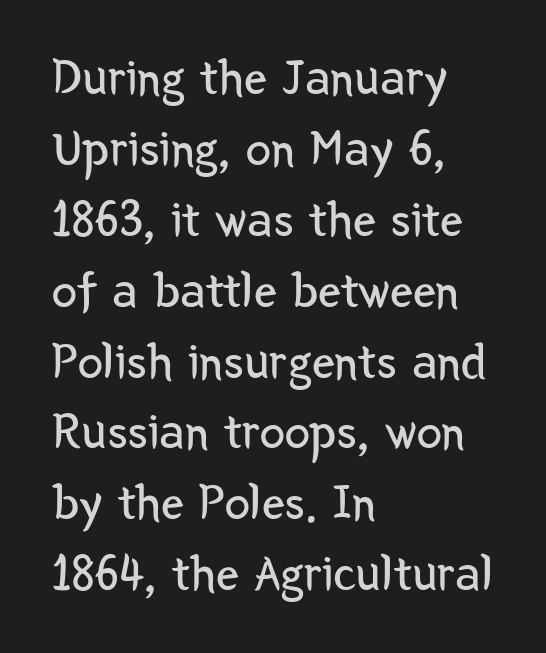
Q: Is the text bold? A: No.
Q: Is the text italic (slanted)? A: No, it is upright.
Q: Is the typeface a serif or a sans-serif typeface? A: Sans-serif.
Q: Is the text underlined? A: No.
Q: How is the paragraph aligned? A: Left-aligned.
Q: Is the spacing between letters normal or unusually wide? A: Normal.
Q: Is the spacing between lines tight, normal or loose? A: Normal.
Q: Width (condensed, normal, or wide)? A: Condensed.
Q: Stroke contrast? A: Low.
Q: x-height? A: Medium.
Q: Monospaced? A: No.
